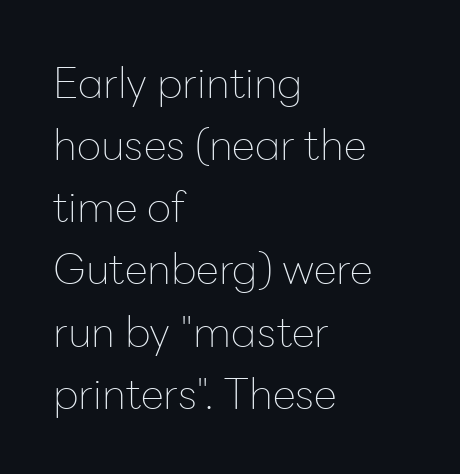
Q: Is the text bold? A: No.
Q: Is the text italic (slanted)? A: No, it is upright.
Q: Is the typeface a serif or a sans-serif typeface? A: Sans-serif.
Q: Is the text underlined? A: No.
Q: How is the paragraph aligned? A: Left-aligned.
Q: Is the spacing between letters normal or unusually wide? A: Normal.
Q: Is the spacing between lines tight, normal or loose? A: Normal.
Q: Width (condensed, normal, or wide)? A: Normal.
Q: Stroke contrast? A: Low.
Q: x-height? A: Medium.
Q: Monospaced? A: No.
